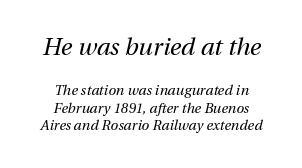
Q: Is the text bold? A: No.
Q: Is the text italic (slanted)? A: Yes, it leans right by about 12 degrees.
Q: Is the text underlined? A: No.
Q: How is the paragraph aligned? A: Centered.
Q: Is the spacing between letters normal or unusually wide? A: Normal.
Q: Is the spacing between lines tight, normal or loose? A: Normal.
Q: Which block of text is set in a larger size, the first (top) or the second (bottom)? A: The first (top) one.
